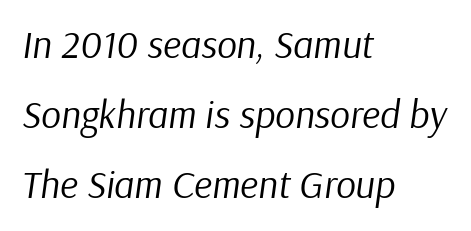
The image shows 39 px regular-weight type, italic (leaning right); set left-aligned, line spacing 1.8x, normal letter spacing, not underlined; low stroke contrast and a medium x-height.
